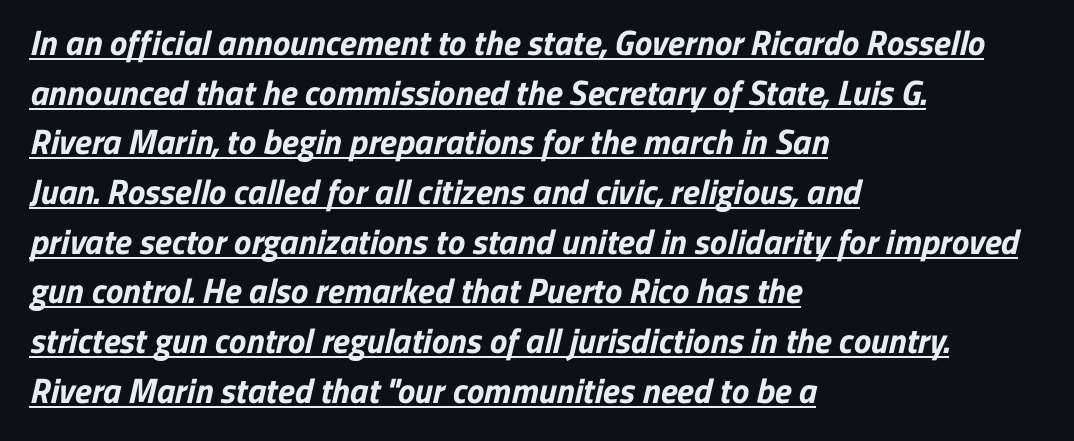
{"serif": "no", "bold": "yes", "weight": "bold", "width": "normal", "stroke_contrast": "low", "x_height": "medium", "monospaced": "no", "underline": "yes", "align": "left", "line_spacing": "normal", "line_spacing_ratio": 1.42, "letter_spacing": "normal", "letter_spacing_em": 0.0, "glyph_px": 35}
